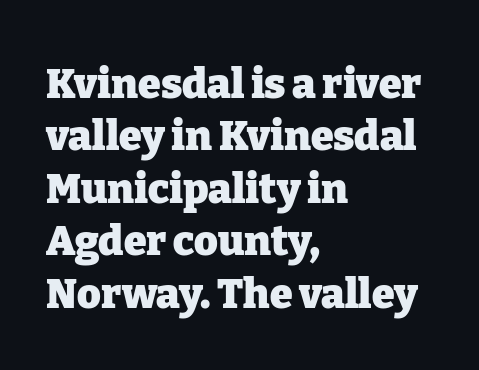
Q: Is the text bold? A: Yes.
Q: Is the text italic (slanted)? A: No, it is upright.
Q: Is the typeface a serif or a sans-serif typeface? A: Serif.
Q: Is the text underlined? A: No.
Q: How is the paragraph aligned? A: Left-aligned.
Q: Is the spacing between letters normal or unusually wide? A: Normal.
Q: Is the spacing between lines tight, normal or loose? A: Normal.
Q: Width (condensed, normal, or wide)? A: Normal.
Q: Stroke contrast? A: Low.
Q: x-height? A: Medium.
Q: Monospaced? A: No.
